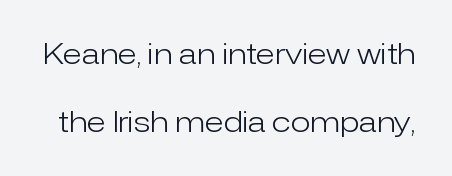
{"serif": "no", "italic": "no", "bold": "no", "weight": "light", "width": "normal", "stroke_contrast": "low", "x_height": "medium", "monospaced": "no", "underline": "no", "line_spacing": "loose", "line_spacing_ratio": 2.36, "letter_spacing": "normal", "letter_spacing_em": 0.0, "glyph_px": 29}
